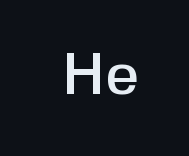
{"serif": "no", "italic": "no", "width": "normal", "x_height": "medium", "monospaced": "no", "underline": "no", "letter_spacing": "normal", "letter_spacing_em": 0.0, "glyph_px": 58}
